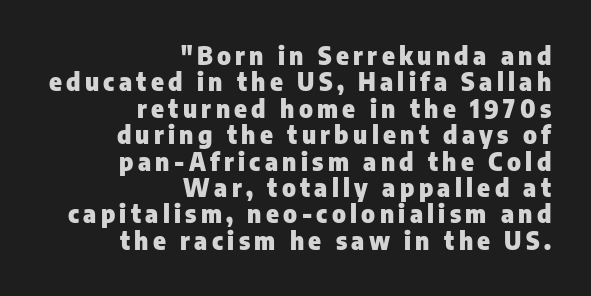
The words here are not underlined. Posture: vertical. Compared with a flush-left layout, this one pins lines to the opposite, right side. Closely set lines give the paragraph a compact silhouette.
